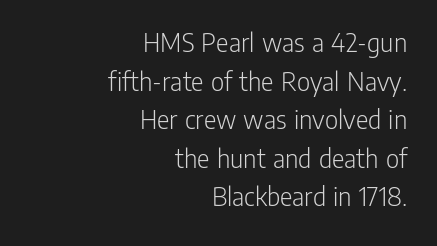
{"serif": "no", "italic": "no", "bold": "no", "weight": "light", "width": "condensed", "stroke_contrast": "low", "x_height": "medium", "monospaced": "no", "underline": "no", "align": "right", "line_spacing": "normal", "line_spacing_ratio": 1.33, "letter_spacing": "normal", "letter_spacing_em": 0.0, "glyph_px": 29}
